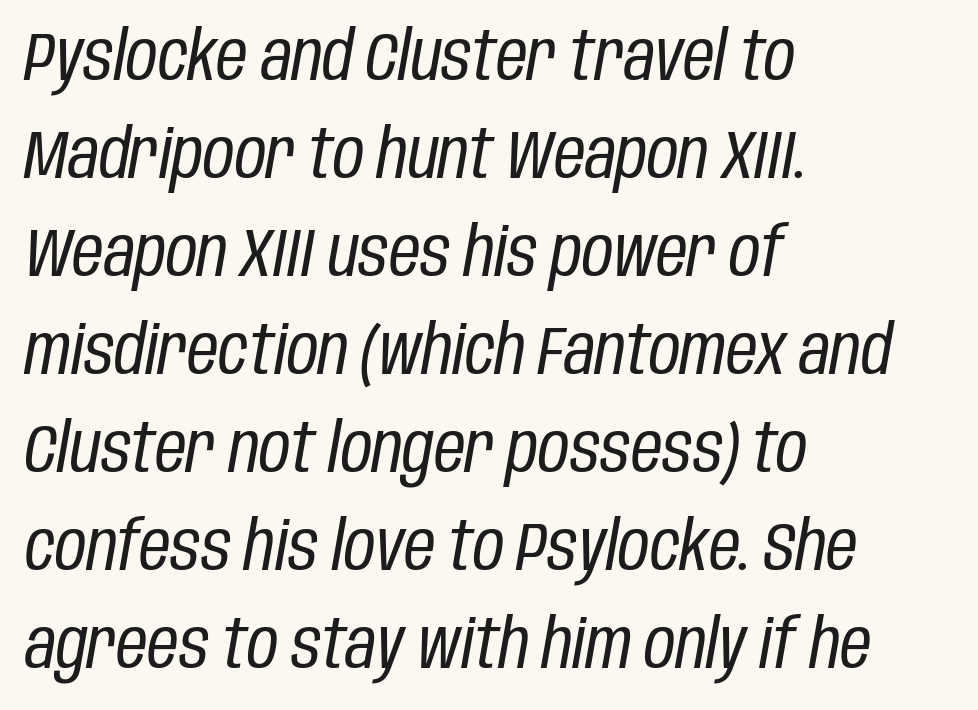
The image shows 68 px regular-weight, condensed type, italic (leaning right); set left-aligned, normal line spacing (1.44x), normal letter spacing, not underlined; low stroke contrast and a large x-height.
